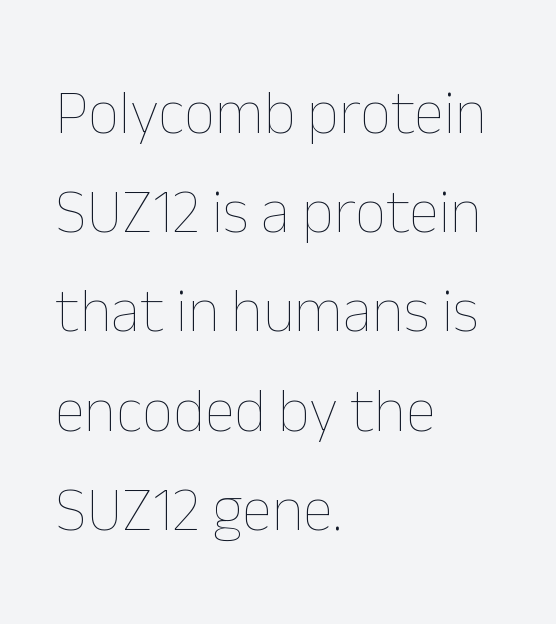
{"italic": "no", "bold": "no", "weight": "thin", "width": "normal", "stroke_contrast": "low", "x_height": "medium", "monospaced": "no", "underline": "no", "align": "left", "line_spacing": "normal", "line_spacing_ratio": 1.6, "letter_spacing": "normal", "letter_spacing_em": 0.0, "glyph_px": 62}
